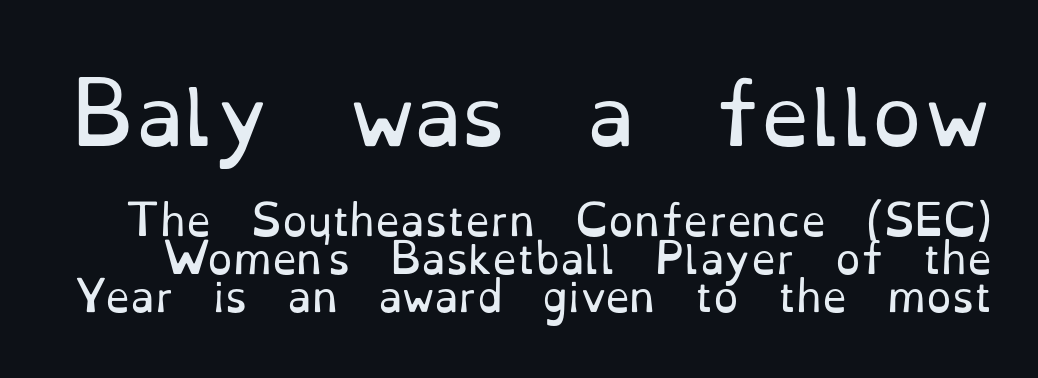
{"italic": "no", "bold": "no", "weight": "regular", "width": "normal", "stroke_contrast": "low", "x_height": "small", "monospaced": "no", "underline": "no", "line_spacing": "tight", "line_spacing_ratio": 0.95, "letter_spacing": "normal", "letter_spacing_em": 0.0, "larger_block": "first", "size_ratio": 2.0, "glyph_px": 80}
